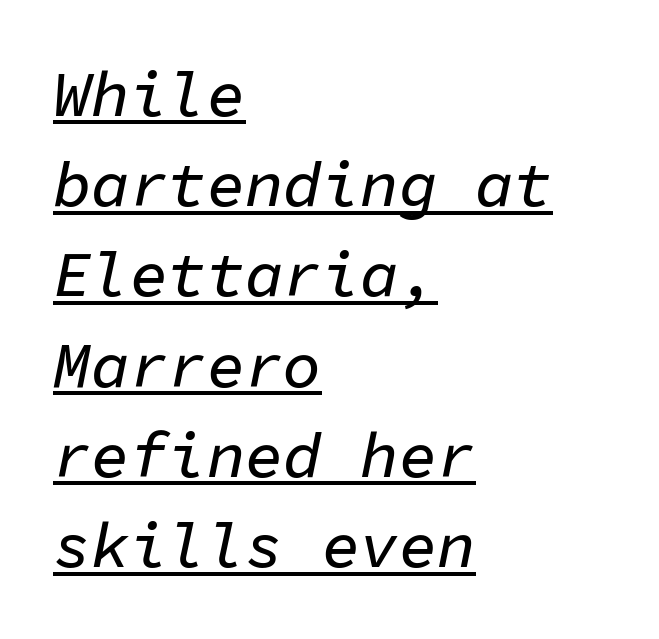
The letterforms sit shoulder to shoulder at normal distance. Short and long lines alike share a common starting point at left. Slanted lettering throughout. A typesetter would call this leading conventional body-copy spacing. Every word sits above its own underline.
